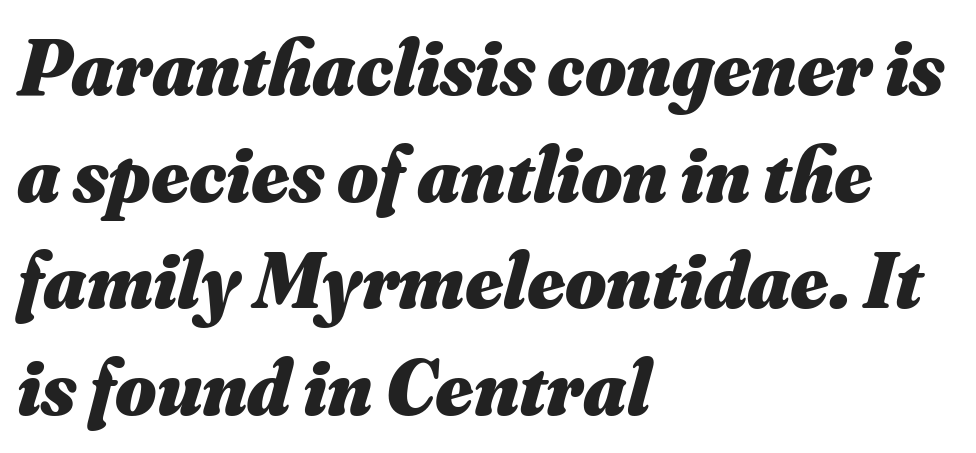
Q: Is the text bold? A: Yes.
Q: Is the text italic (slanted)? A: Yes, it leans right by about 16 degrees.
Q: Is the text underlined? A: No.
Q: How is the paragraph aligned? A: Left-aligned.
Q: Is the spacing between letters normal or unusually wide? A: Normal.
Q: Is the spacing between lines tight, normal or loose? A: Normal.
Q: Width (condensed, normal, or wide)? A: Normal.
Q: Stroke contrast? A: Medium.
Q: x-height? A: Small.
Q: Monospaced? A: No.
